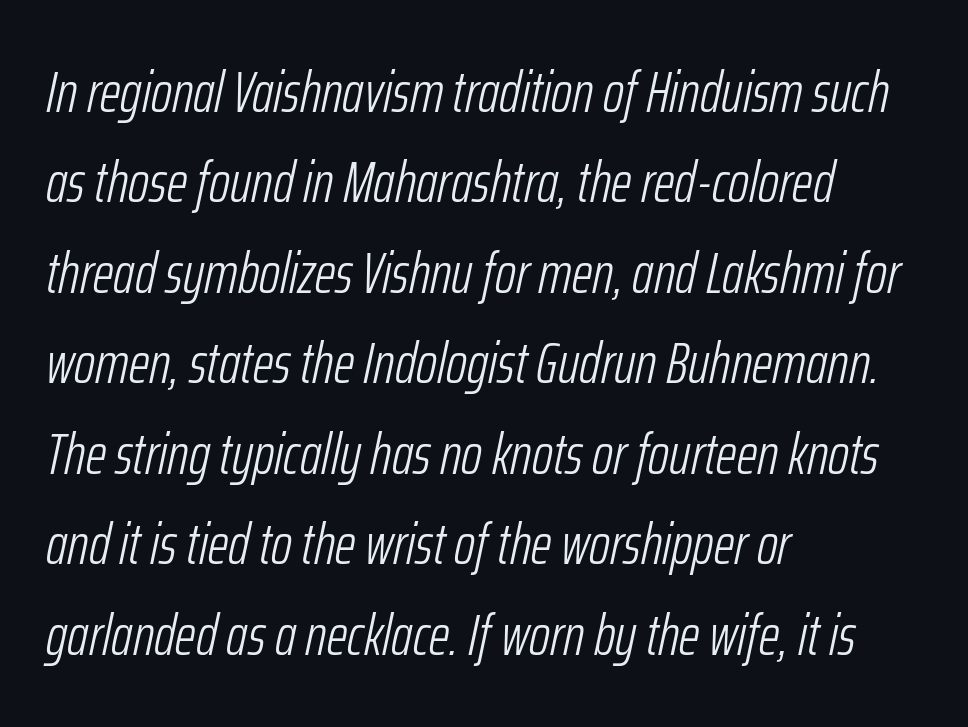
Varying glyph widths throughout — classic text-font behaviour. Underline: absent. Each new line begins a customary step beneath the previous one. Unbolded letterforms with no extra heft. Left-aligned paragraph, ragged on the right. Designer's note — italics engaged.
